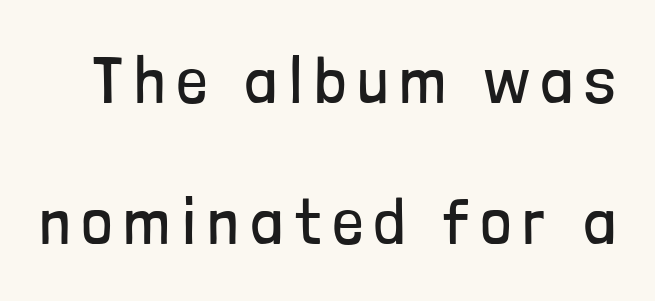
Q: Is the text bold? A: No.
Q: Is the text italic (slanted)? A: No, it is upright.
Q: Is the typeface a serif or a sans-serif typeface? A: Sans-serif.
Q: Is the text underlined? A: No.
Q: Is the spacing between lines tight, normal or loose? A: Loose.
Q: Width (condensed, normal, or wide)? A: Condensed.
Q: Stroke contrast? A: Low.
Q: x-height? A: Medium.
Q: Monospaced? A: No.
